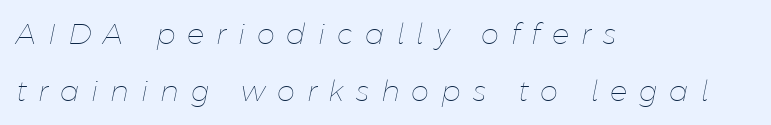
If you drew a line through each stem, it would be angled. The rag falls on the right side of this text block. Plain, unruled lines of type. Summary of vertical rhythm: relaxed, with wide interline spacing.
